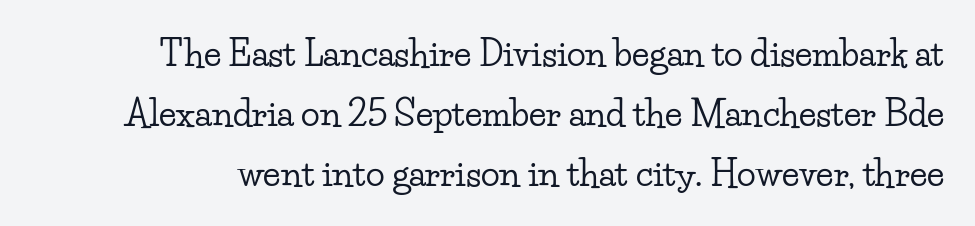
{"serif": "yes", "italic": "no", "width": "wide", "stroke_contrast": "low", "x_height": "small", "monospaced": "no", "underline": "no", "line_spacing_ratio": 1.71, "letter_spacing": "normal", "letter_spacing_em": 0.0, "glyph_px": 35}
